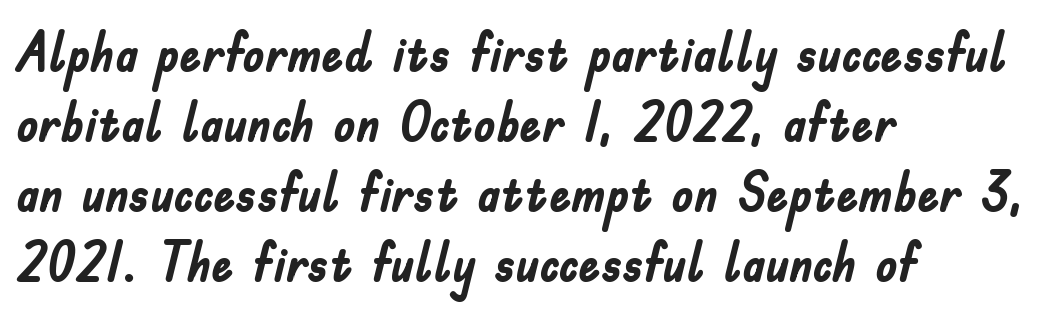
The image shows 55 px semibold, condensed sans-serif type; set left-aligned, normal line spacing (1.27x), normal letter spacing, not underlined; low stroke contrast and a small x-height.
